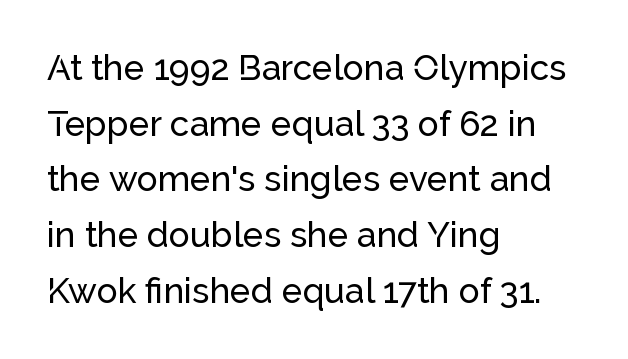
Q: Is the text italic (slanted)? A: No, it is upright.
Q: Is the typeface a serif or a sans-serif typeface? A: Sans-serif.
Q: Is the text underlined? A: No.
Q: How is the paragraph aligned? A: Left-aligned.
Q: Is the spacing between letters normal or unusually wide? A: Normal.
Q: Is the spacing between lines tight, normal or loose? A: Normal.
Q: Width (condensed, normal, or wide)? A: Normal.
Q: Stroke contrast? A: Low.
Q: x-height? A: Medium.
Q: Monospaced? A: No.
